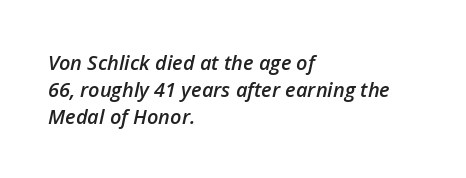
{"italic": "yes", "lean": "right", "slant_degrees": 12, "bold": "semi", "underline": "no", "align": "left", "line_spacing": "normal", "line_spacing_ratio": 1.35, "letter_spacing": "normal", "letter_spacing_em": 0.0, "glyph_px": 20}
